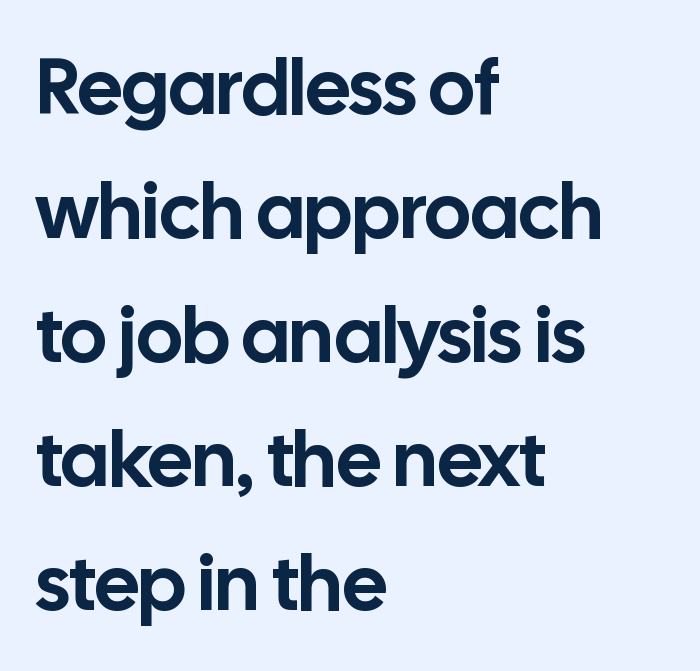
The image shows 78 px sans-serif type, upright; set left-aligned, normal line spacing (1.59x), normal letter spacing, not underlined; low stroke contrast and a medium x-height.
